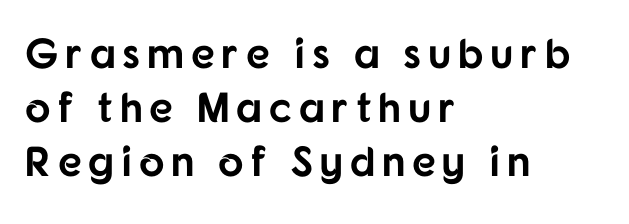
The image shows 42 px bold sans-serif type, upright; set left-aligned, normal line spacing (1.28x), not underlined; low stroke contrast and a medium x-height.
